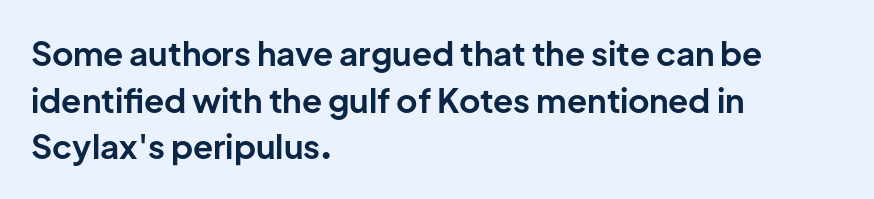
Q: Is the text bold? A: Yes.
Q: Is the text italic (slanted)? A: No, it is upright.
Q: Is the typeface a serif or a sans-serif typeface? A: Sans-serif.
Q: Is the text underlined? A: No.
Q: How is the paragraph aligned? A: Left-aligned.
Q: Is the spacing between letters normal or unusually wide? A: Normal.
Q: Is the spacing between lines tight, normal or loose? A: Normal.
Q: Width (condensed, normal, or wide)? A: Normal.
Q: Stroke contrast? A: Low.
Q: x-height? A: Medium.
Q: Monospaced? A: No.
